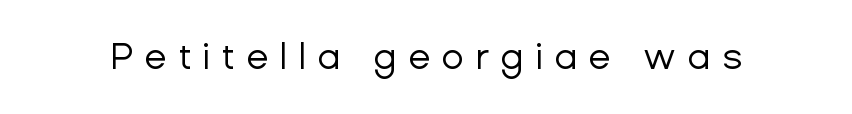
Q: Is the text bold? A: No.
Q: Is the text italic (slanted)? A: No, it is upright.
Q: Is the typeface a serif or a sans-serif typeface? A: Sans-serif.
Q: Is the text underlined? A: No.
Q: Is the spacing between letters normal or unusually wide? A: Unusually wide.
Q: Width (condensed, normal, or wide)? A: Normal.
Q: Stroke contrast? A: Low.
Q: x-height? A: Medium.
Q: Monospaced? A: No.
